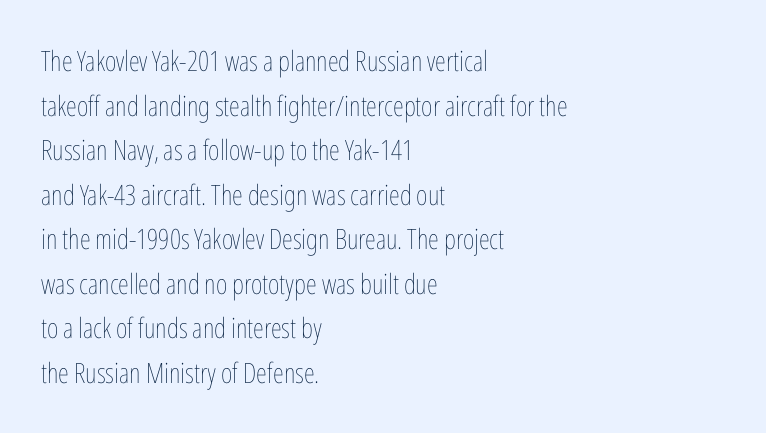
Q: Is the text bold? A: No.
Q: Is the text italic (slanted)? A: No, it is upright.
Q: Is the text underlined? A: No.
Q: How is the paragraph aligned? A: Left-aligned.
Q: Is the spacing between letters normal or unusually wide? A: Normal.
Q: Is the spacing between lines tight, normal or loose? A: Normal.
Q: Width (condensed, normal, or wide)? A: Condensed.
Q: Stroke contrast? A: Low.
Q: x-height? A: Medium.
Q: Monospaced? A: No.
